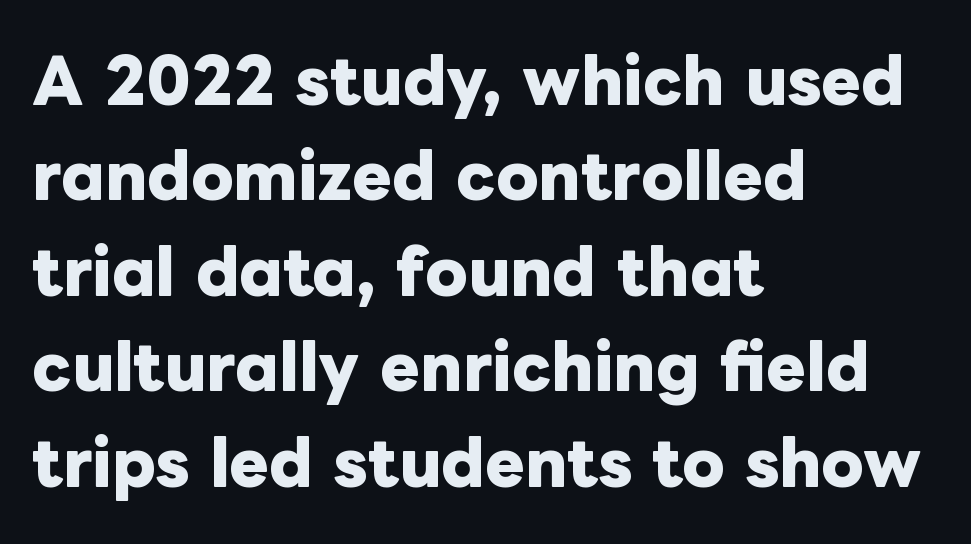
{"italic": "no", "bold": "yes", "weight": "heavy", "width": "normal", "stroke_contrast": "low", "x_height": "medium", "monospaced": "no", "underline": "no", "align": "left", "line_spacing": "normal", "line_spacing_ratio": 1.59, "letter_spacing": "normal", "letter_spacing_em": 0.0, "glyph_px": 60}
